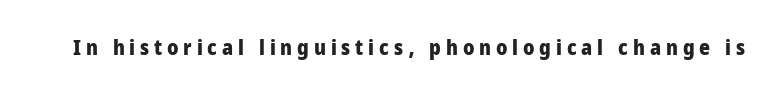
{"italic": "no", "bold": "yes", "underline": "no", "letter_spacing": "wide", "letter_spacing_em": 0.23, "glyph_px": 21}
